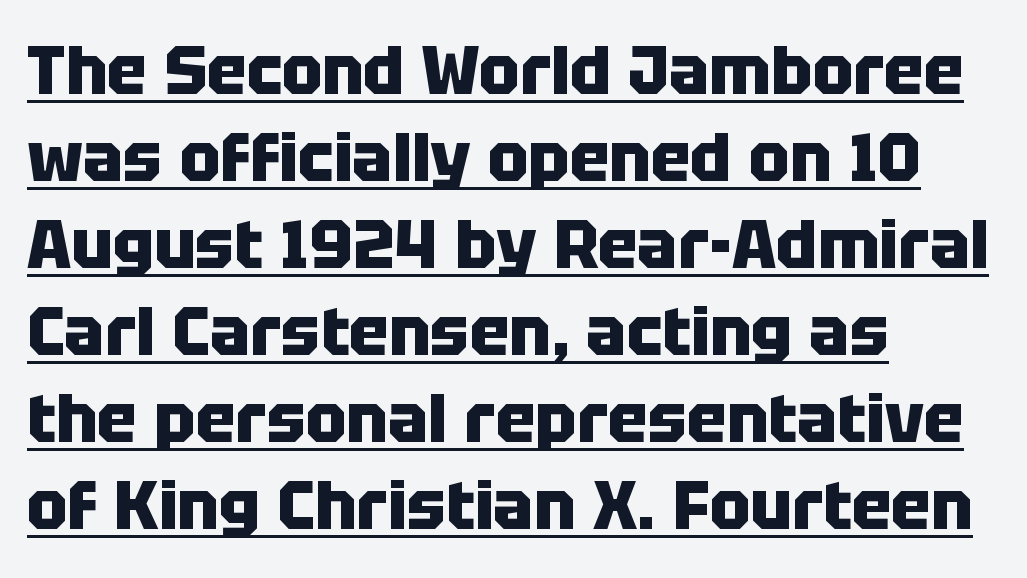
Q: Is the text bold? A: Yes.
Q: Is the text italic (slanted)? A: No, it is upright.
Q: Is the typeface a serif or a sans-serif typeface? A: Sans-serif.
Q: Is the text underlined? A: Yes.
Q: How is the paragraph aligned? A: Left-aligned.
Q: Is the spacing between letters normal or unusually wide? A: Normal.
Q: Is the spacing between lines tight, normal or loose? A: Normal.
Q: Width (condensed, normal, or wide)? A: Normal.
Q: Stroke contrast? A: Low.
Q: x-height? A: Large.
Q: Monospaced? A: No.
